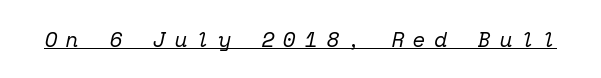
The image shows 21 px text type, italic (leaning right); set unusually wide letter spacing (+0.42 em), underlined.
